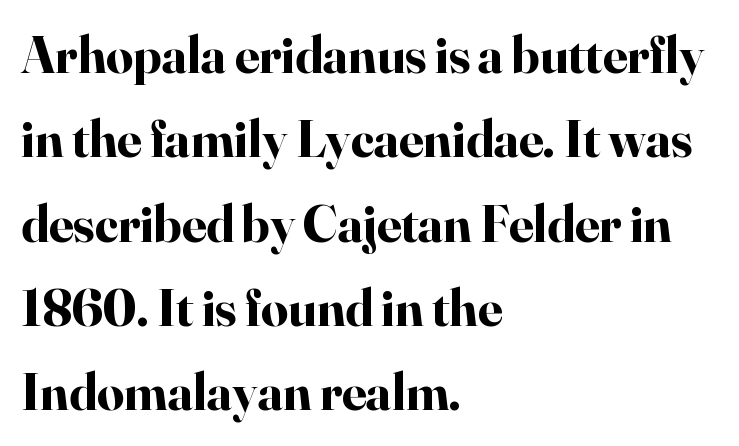
Posture: straight, roman, zero tilt. The gap between lines stays unmarked. What stands out about the letter spacing? Nothing — it is the standard amount. Vertical spacing — default. A typesetter would label this face a serif.
